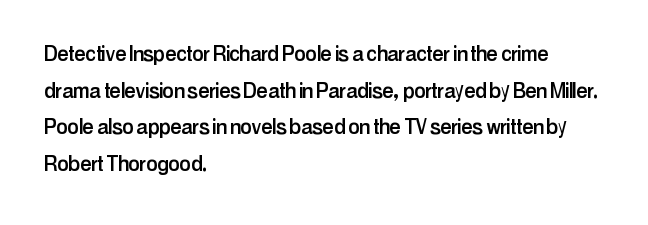
Q: Is the text italic (slanted)? A: No, it is upright.
Q: Is the text underlined? A: No.
Q: How is the paragraph aligned? A: Left-aligned.
Q: Is the spacing between letters normal or unusually wide? A: Normal.
Q: Is the spacing between lines tight, normal or loose? A: Normal.
